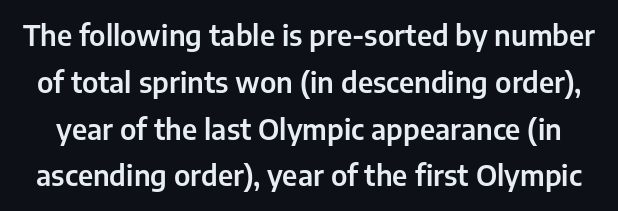
Plain, unruled lines of type. The letters carry no serifs — their stems end cleanly without finishing strokes. This sample uses an upright cut, with every glyph sitting square on the baseline. You could call the tracking neutral — neither tight nor loose. Line spacing here is normal.
